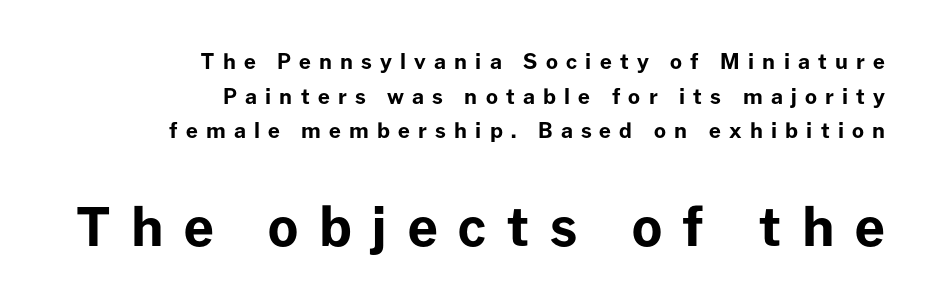
{"serif": "no", "italic": "no", "bold": "yes", "weight": "bold", "width": "normal", "stroke_contrast": "low", "x_height": "medium", "monospaced": "no", "underline": "no", "align": "right", "line_spacing": "normal", "line_spacing_ratio": 1.65, "letter_spacing": "wide", "letter_spacing_em": 0.39, "larger_block": "second", "size_ratio": 2.52, "glyph_px": 53}
